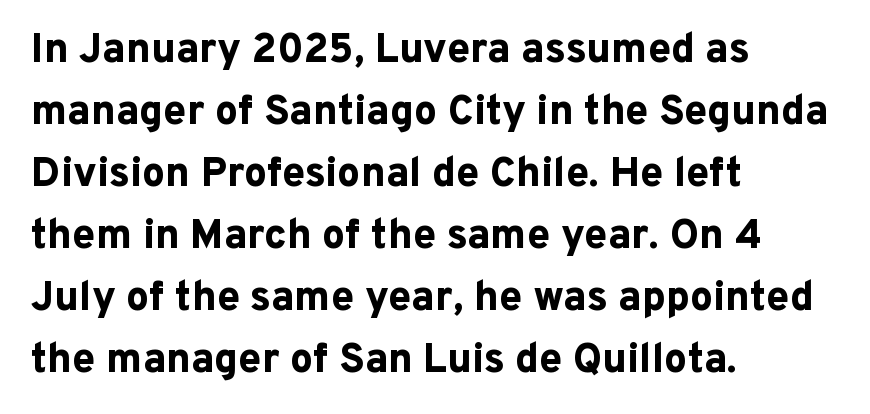
{"serif": "no", "italic": "no", "bold": "yes", "weight": "bold", "width": "normal", "stroke_contrast": "low", "x_height": "medium", "monospaced": "no", "underline": "no", "align": "left", "line_spacing": "normal", "line_spacing_ratio": 1.51, "letter_spacing": "normal", "letter_spacing_em": 0.0, "glyph_px": 41}
